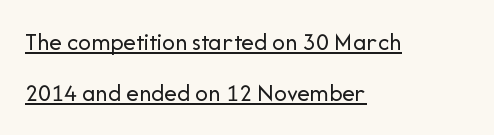
Q: Is the text bold? A: No.
Q: Is the text italic (slanted)? A: No, it is upright.
Q: Is the text underlined? A: Yes.
Q: How is the paragraph aligned? A: Left-aligned.
Q: Is the spacing between letters normal or unusually wide? A: Normal.
Q: Is the spacing between lines tight, normal or loose? A: Loose.
